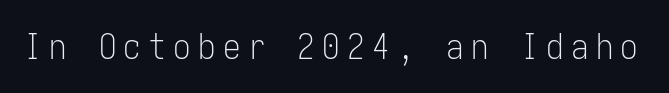
The image shows 35 px light, condensed sans-serif type, upright; set unusually wide letter spacing (+0.21 em), not underlined; low stroke contrast and a medium x-height.
